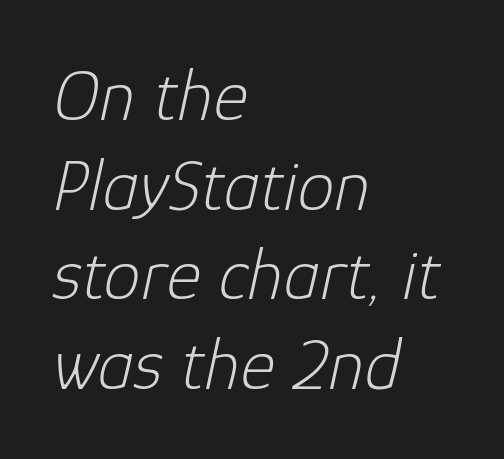
The image shows 74 px light type, italic (leaning right); set left-aligned, line spacing 1.21x, normal letter spacing, not underlined; low stroke contrast and a medium x-height.
